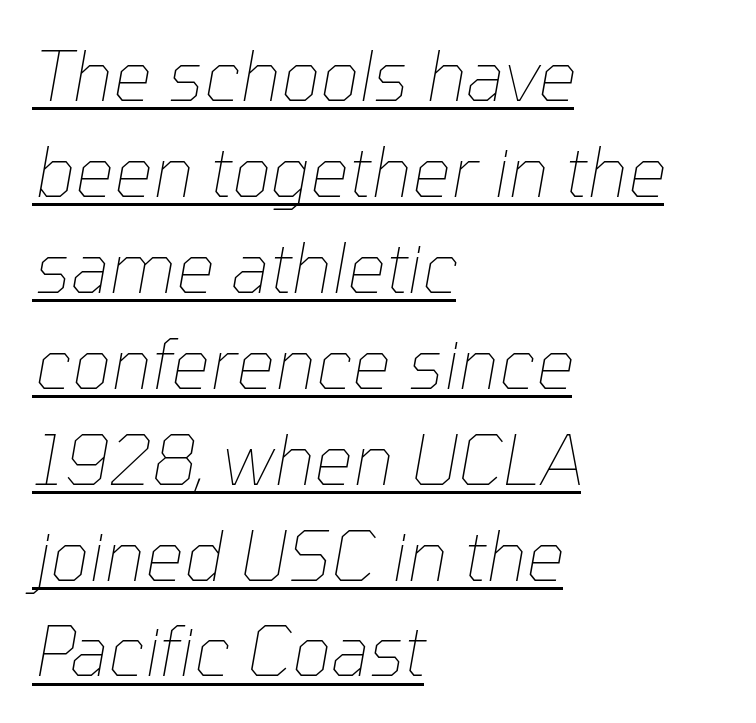
The image shows 69 px thin type, italic (leaning right); set left-aligned, normal line spacing (1.39x), normal letter spacing, underlined; low stroke contrast and a medium x-height.
